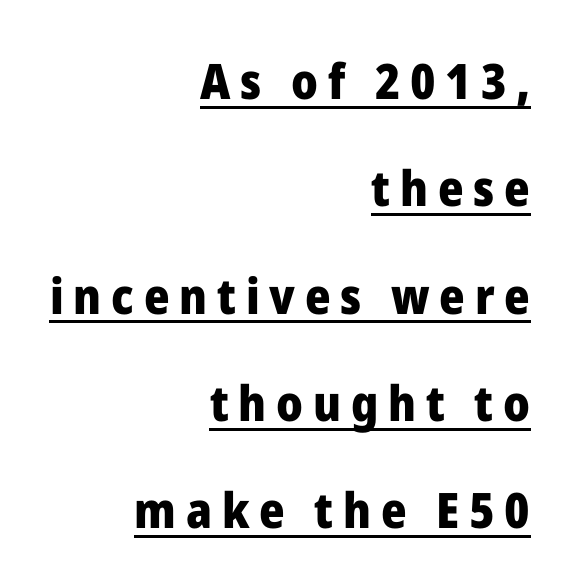
Q: Is the text bold? A: Yes.
Q: Is the text italic (slanted)? A: No, it is upright.
Q: Is the typeface a serif or a sans-serif typeface? A: Sans-serif.
Q: Is the text underlined? A: Yes.
Q: How is the paragraph aligned? A: Right-aligned.
Q: Is the spacing between letters normal or unusually wide? A: Unusually wide.
Q: Is the spacing between lines tight, normal or loose? A: Loose.
Q: Width (condensed, normal, or wide)? A: Normal.
Q: Stroke contrast? A: Low.
Q: x-height? A: Medium.
Q: Monospaced? A: No.
